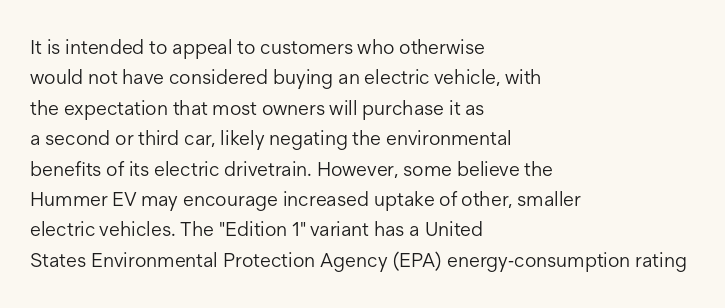
{"italic": "no", "bold": "no", "underline": "no", "align": "left", "line_spacing": "normal", "line_spacing_ratio": 1.52, "letter_spacing": "normal", "letter_spacing_em": 0.0, "glyph_px": 20}
